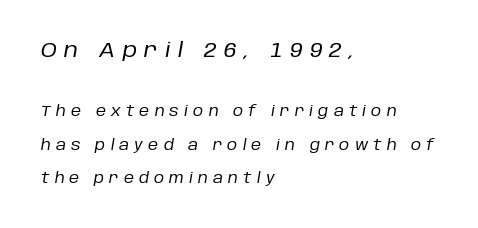
{"italic": "yes", "lean": "right", "slant_degrees": 10, "bold": "no", "underline": "no", "align": "left", "line_spacing": "loose", "line_spacing_ratio": 2.37, "letter_spacing": "wide", "letter_spacing_em": 0.37, "larger_block": "first", "size_ratio": 1.43, "glyph_px": 20}
